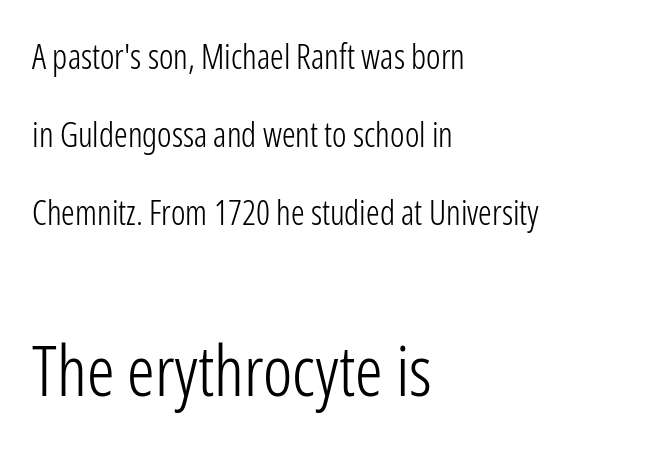
{"serif": "no", "italic": "no", "bold": "no", "weight": "light", "width": "condensed", "stroke_contrast": "low", "x_height": "medium", "monospaced": "no", "underline": "no", "align": "left", "line_spacing": "loose", "line_spacing_ratio": 2.3, "letter_spacing": "normal", "letter_spacing_em": 0.0, "larger_block": "second", "size_ratio": 2.03, "glyph_px": 69}
